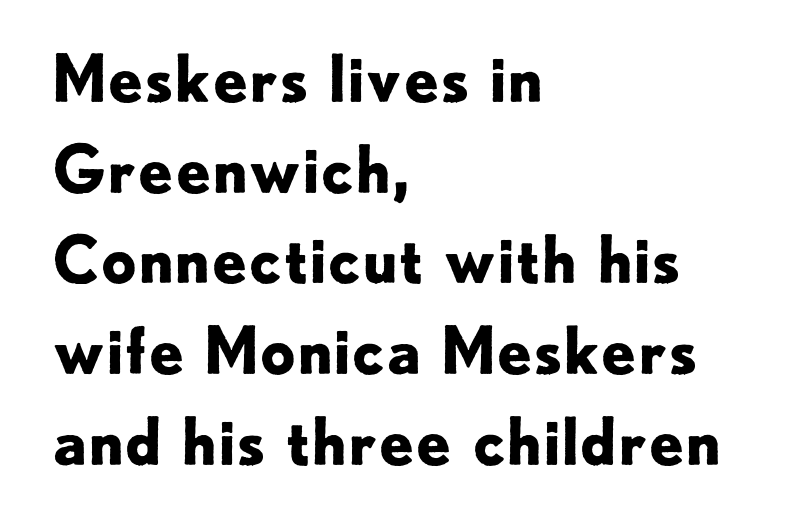
A student would call this left alignment; a typographer would say flush left, rag right. You could not count columns in this text — the font is proportionally spaced. Letters rest on an invisible, unmarked baseline. Reading down the column, the eye jumps a familiar distance to each next line.
